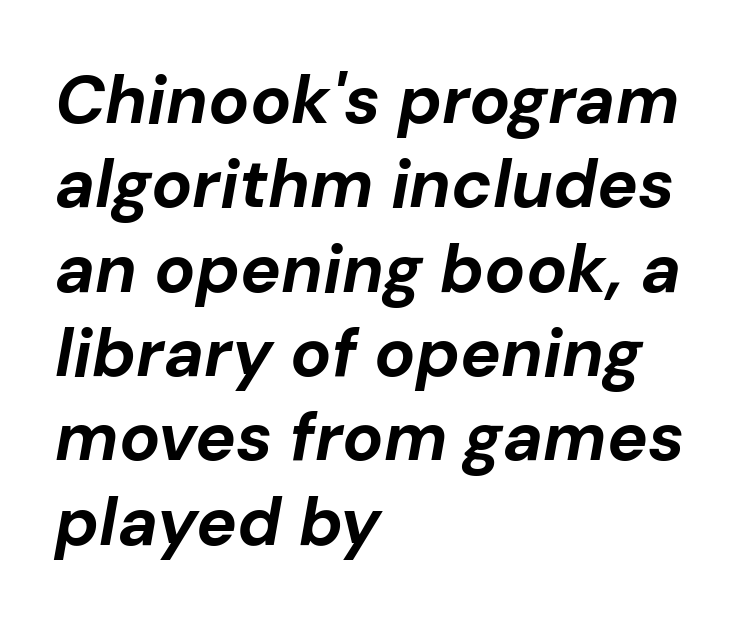
{"italic": "yes", "lean": "right", "slant_degrees": 10, "bold": "yes", "weight": "bold", "width": "normal", "stroke_contrast": "low", "x_height": "medium", "monospaced": "no", "underline": "no", "align": "left", "line_spacing_ratio": 1.24, "letter_spacing": "normal", "letter_spacing_em": 0.0, "glyph_px": 68}
